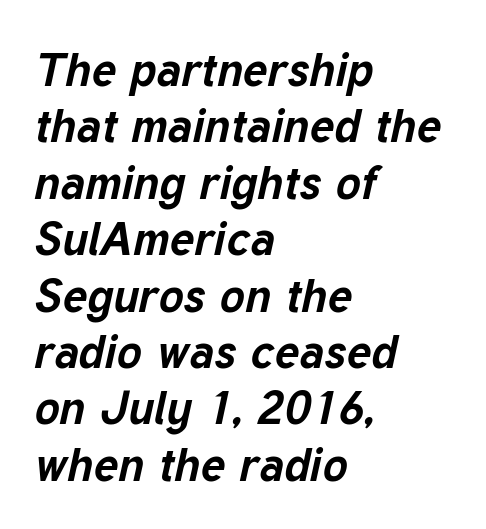
{"italic": "yes", "lean": "right", "slant_degrees": 12, "bold": "yes", "weight": "bold", "width": "normal", "stroke_contrast": "low", "x_height": "medium", "monospaced": "no", "underline": "no", "align": "left", "line_spacing_ratio": 1.2, "letter_spacing": "normal", "letter_spacing_em": 0.0, "glyph_px": 47}
